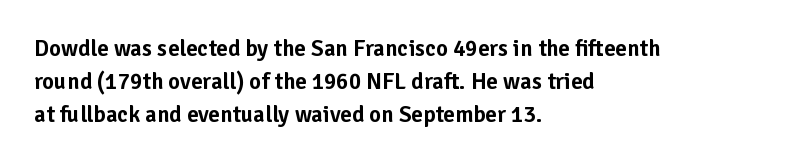
Q: Is the text italic (slanted)? A: No, it is upright.
Q: Is the text underlined? A: No.
Q: How is the paragraph aligned? A: Left-aligned.
Q: Is the spacing between letters normal or unusually wide? A: Normal.
Q: Is the spacing between lines tight, normal or loose? A: Normal.
